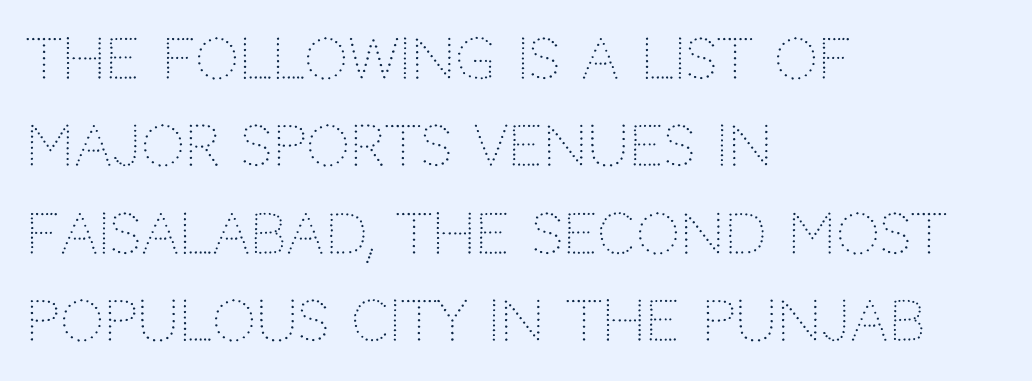
Q: Is the text bold? A: No.
Q: Is the text italic (slanted)? A: No, it is upright.
Q: Is the typeface a serif or a sans-serif typeface? A: Sans-serif.
Q: Is the text underlined? A: No.
Q: How is the paragraph aligned? A: Left-aligned.
Q: Is the spacing between letters normal or unusually wide? A: Normal.
Q: Is the spacing between lines tight, normal or loose? A: Normal.
Q: Width (condensed, normal, or wide)? A: Normal.
Q: Stroke contrast? A: Low.
Q: x-height? A: Large.
Q: Monospaced? A: No.
